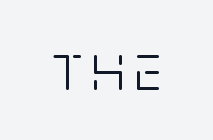
{"serif": "no", "italic": "no", "bold": "no", "weight": "light", "width": "condensed", "stroke_contrast": "low", "x_height": "large", "monospaced": "no", "underline": "no", "glyph_px": 67}
